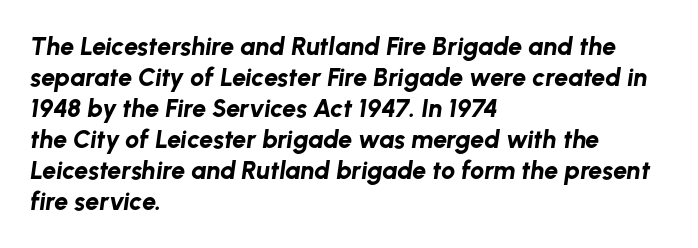
The image shows 25 px bold type, italic (leaning right); set left-aligned, line spacing 1.24x, normal letter spacing, not underlined.
